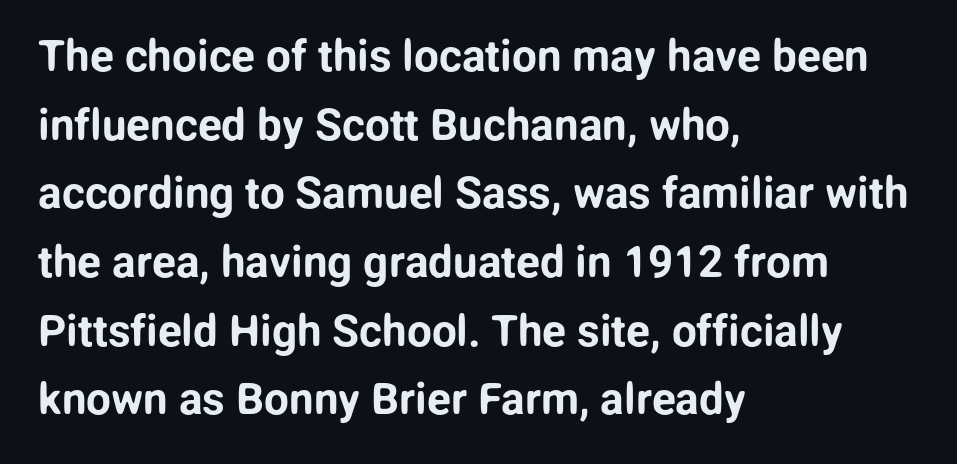
Nope, no serifs anywhere on these letters. The letters sit at their default tracking, neither squeezed nor spread. Rendered with straight, roman letterforms. The foot of each line stays bare and open.
